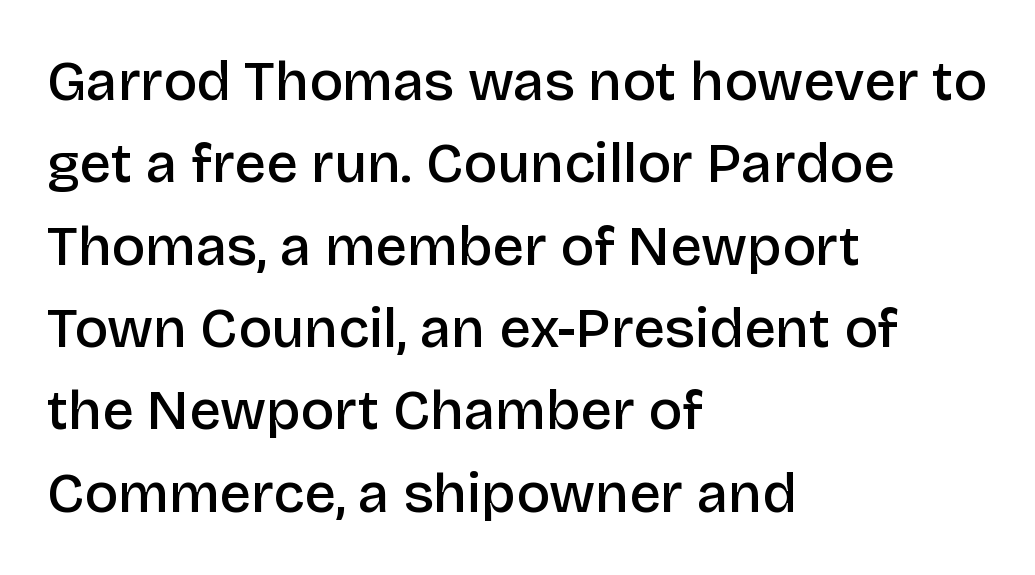
The image shows 56 px semibold sans-serif type, upright; set left-aligned, normal line spacing (1.47x), normal letter spacing, not underlined; low stroke contrast and a large x-height.
